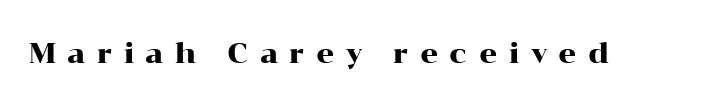
Do the characters align in a grid? No, the font is proportional. Honestly, the letter spacing is so wide it's the main thing you notice. I'd call this a serif setting — the letters wear small feet. The space beneath each line is pristine and unruled. This is roman type, the default non-slanted kind.
